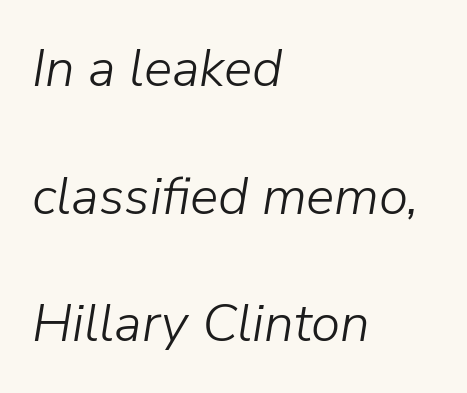
The image shows 53 px light type, italic (leaning right); set left-aligned, loose line spacing (2.41x), normal letter spacing, not underlined; low stroke contrast and a medium x-height.
